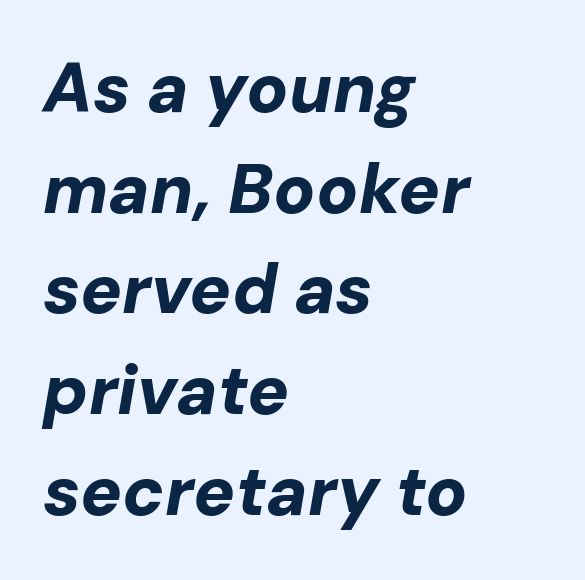
{"italic": "yes", "lean": "right", "slant_degrees": 10, "bold": "yes", "weight": "bold", "width": "normal", "stroke_contrast": "low", "x_height": "medium", "monospaced": "no", "underline": "no", "align": "left", "line_spacing": "normal", "line_spacing_ratio": 1.46, "letter_spacing": "normal", "letter_spacing_em": 0.0, "glyph_px": 69}
